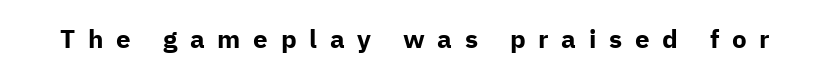
{"italic": "no", "bold": "yes", "underline": "no", "letter_spacing": "wide", "letter_spacing_em": 0.49, "glyph_px": 26}
